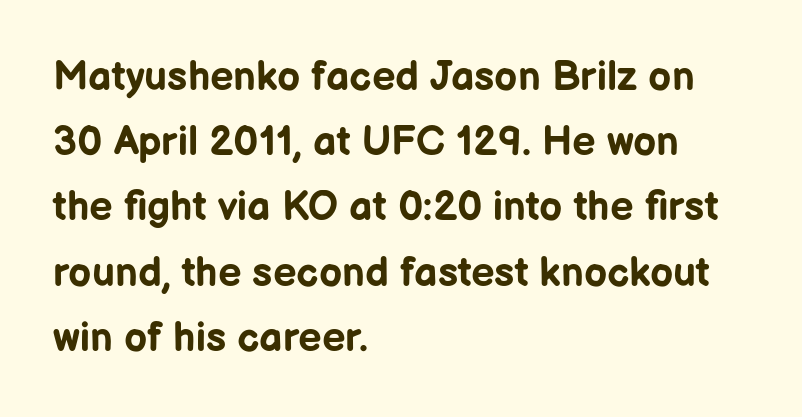
The image shows 41 px bold sans-serif type, upright; set left-aligned, normal line spacing (1.59x), normal letter spacing, not underlined; low stroke contrast and a medium x-height.
